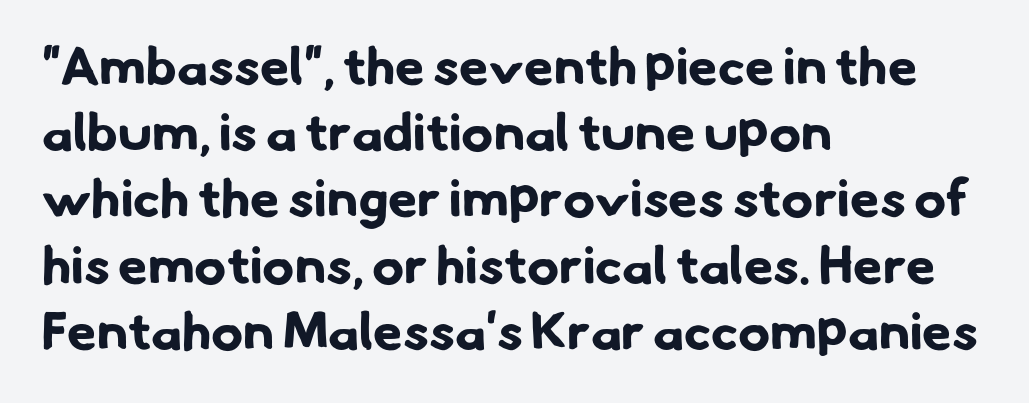
Q: Is the text bold? A: Yes.
Q: Is the typeface a serif or a sans-serif typeface? A: Sans-serif.
Q: Is the text underlined? A: No.
Q: How is the paragraph aligned? A: Left-aligned.
Q: Is the spacing between letters normal or unusually wide? A: Normal.
Q: Is the spacing between lines tight, normal or loose? A: Normal.
Q: Width (condensed, normal, or wide)? A: Normal.
Q: Stroke contrast? A: Low.
Q: x-height? A: Small.
Q: Monospaced? A: No.
